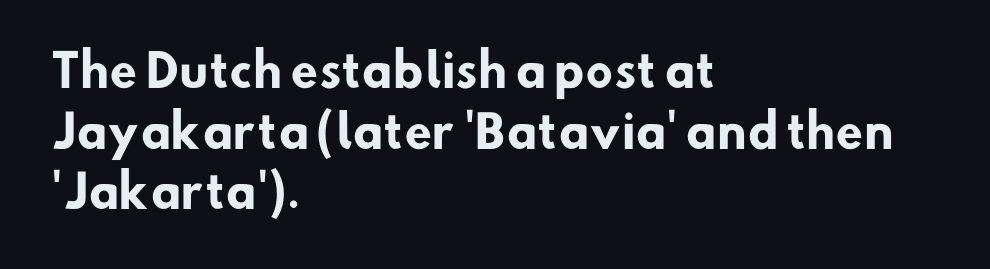
Q: Is the text bold? A: Yes.
Q: Is the typeface a serif or a sans-serif typeface? A: Sans-serif.
Q: Is the text underlined? A: No.
Q: How is the paragraph aligned? A: Left-aligned.
Q: Is the spacing between letters normal or unusually wide? A: Normal.
Q: Is the spacing between lines tight, normal or loose? A: Normal.
Q: Width (condensed, normal, or wide)? A: Normal.
Q: Stroke contrast? A: Low.
Q: x-height? A: Small.
Q: Monospaced? A: No.
